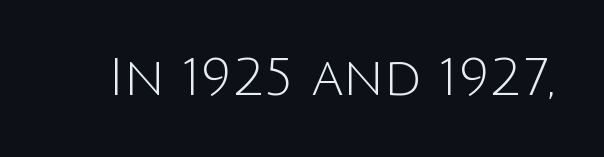
Q: Is the text bold? A: No.
Q: Is the text italic (slanted)? A: No, it is upright.
Q: Is the typeface a serif or a sans-serif typeface? A: Sans-serif.
Q: Is the text underlined? A: No.
Q: Is the spacing between letters normal or unusually wide? A: Normal.
Q: Width (condensed, normal, or wide)? A: Normal.
Q: Stroke contrast? A: Low.
Q: x-height? A: Large.
Q: Monospaced? A: No.
